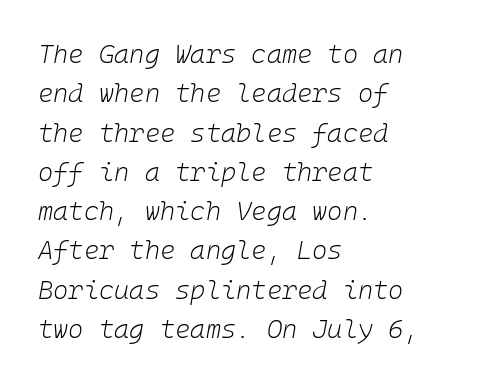
The image shows 26 px text type, italic (leaning right); set left-aligned, normal line spacing (1.51x), normal letter spacing, not underlined.
